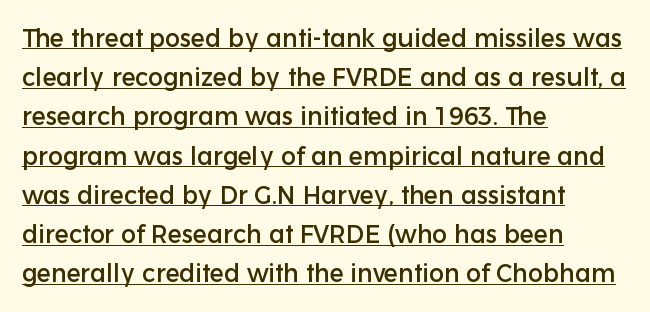
This rendering leaves character spacing at its baseline value. The specimen reads as upright at a glance. A student would call this left alignment; a typographer would say flush left, rag right. Has an underline been added? It has. The vertical gap from one line to the next is medium.
